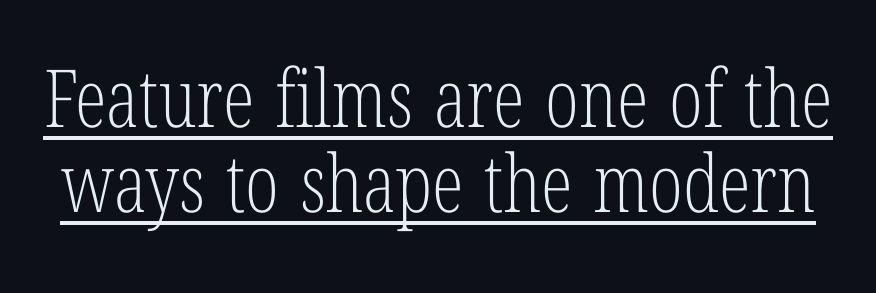
Think of a printed novel: that variable character pitch is what you see here. If you measured baseline to baseline, you'd find a short distance. Look at the bottom of the vertical strokes: they flare into serifs here. Counters stay open thanks to moderate or lighter strokes.
